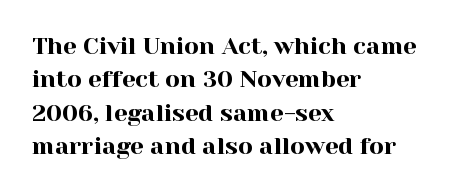
The image shows 24 px text type, upright; set left-aligned, normal line spacing (1.39x), normal letter spacing, not underlined.
